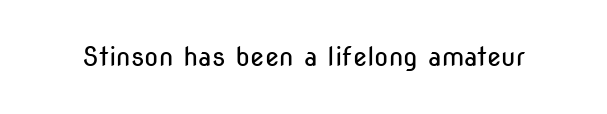
{"italic": "no", "bold": "no", "underline": "no", "letter_spacing": "normal", "letter_spacing_em": 0.0, "glyph_px": 26}
